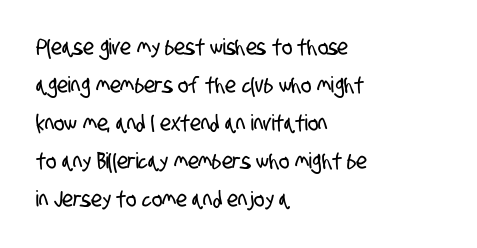
{"underline": "no", "align": "left", "line_spacing_ratio": 1.73, "letter_spacing": "normal", "letter_spacing_em": 0.0, "glyph_px": 22}
